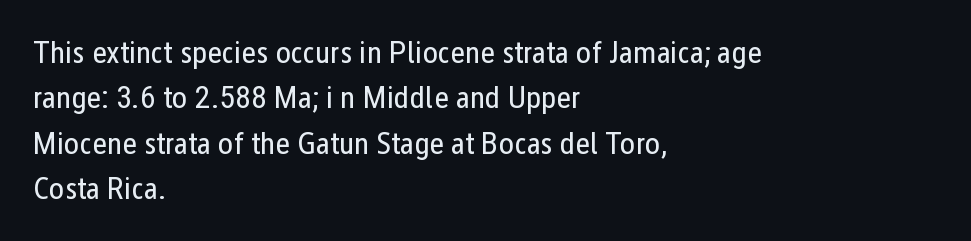
What's the leading like? Ordinary, nothing unusual. Students, note that the glyphs here touch the page at normal intervals. One-word summary of the alignment: left. Nope, not italic — everything's standing straight. The rendering uses natural spacing where letterforms have individual widths.
